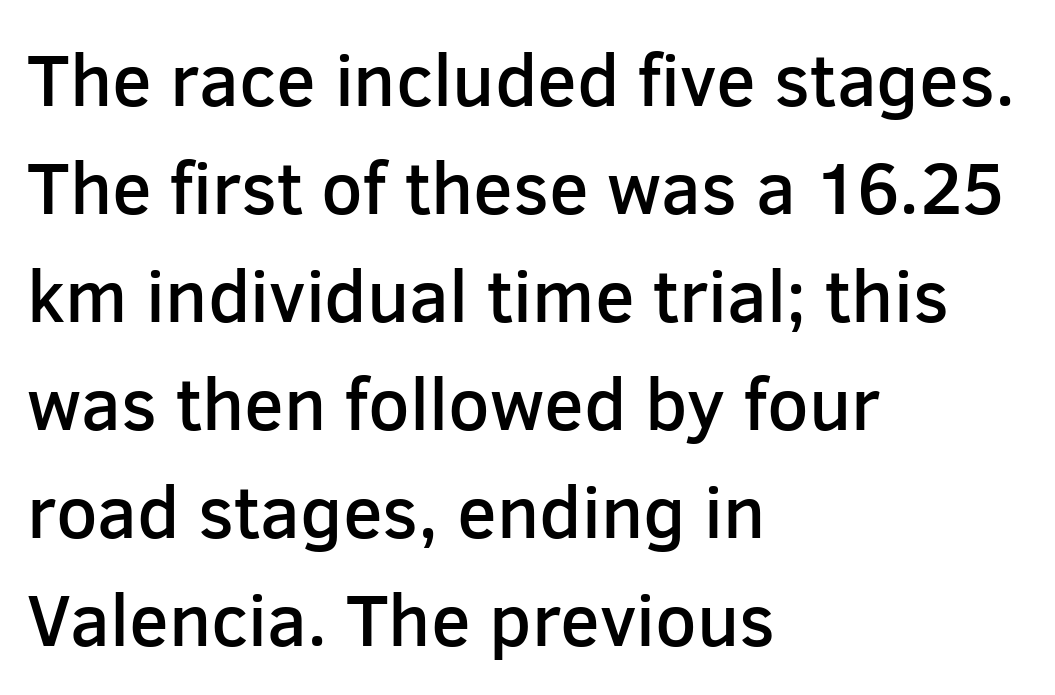
The image shows 73 px semibold sans-serif type, upright; set left-aligned, normal line spacing (1.48x), normal letter spacing, not underlined; low stroke contrast and a medium x-height.
